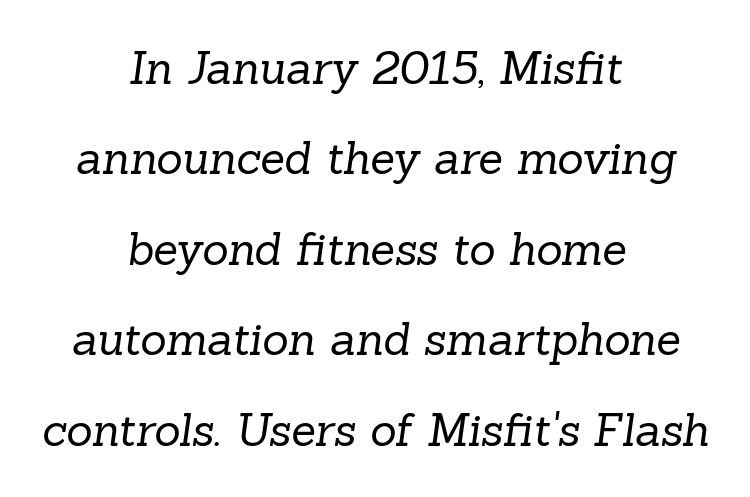
The image shows 45 px regular-weight serif type; set centered, loose line spacing (2.01x), normal letter spacing, not underlined; low stroke contrast and a medium x-height.
